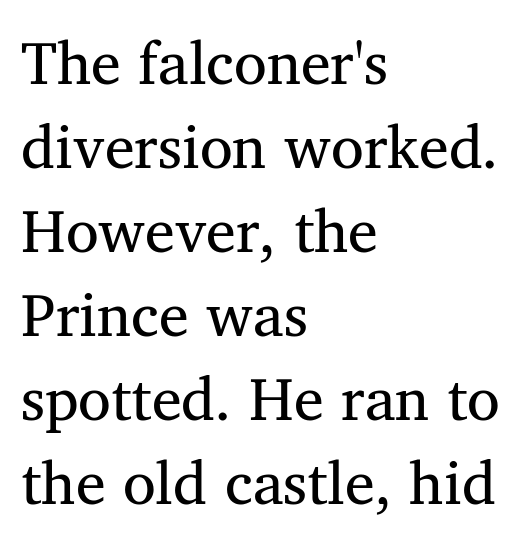
The image shows 60 px regular-weight serif type, upright; set left-aligned, normal line spacing (1.4x), normal letter spacing, not underlined; medium stroke contrast and a medium x-height.
